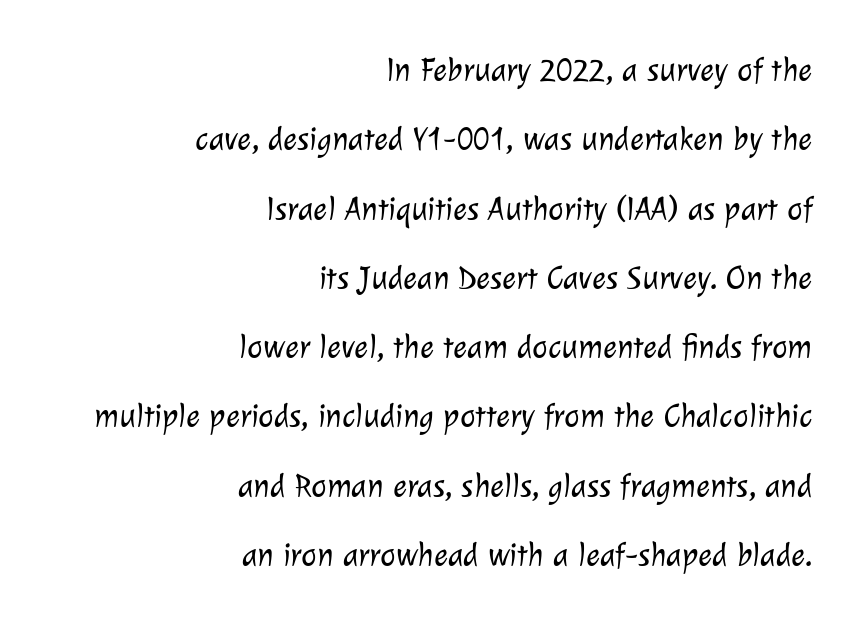
{"serif": "no", "bold": "no", "weight": "light", "width": "normal", "stroke_contrast": "low", "x_height": "medium", "monospaced": "no", "underline": "no", "align": "right", "line_spacing": "loose", "line_spacing_ratio": 2.1, "letter_spacing": "normal", "letter_spacing_em": 0.0, "glyph_px": 33}
